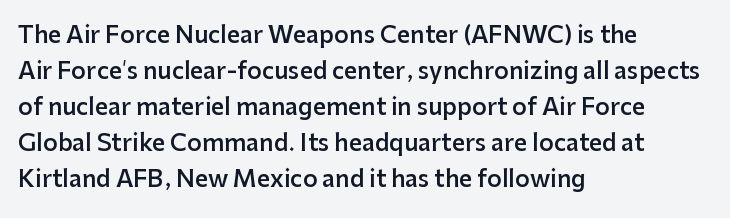
{"italic": "no", "bold": "semi", "underline": "no", "align": "left", "line_spacing": "normal", "line_spacing_ratio": 1.57, "letter_spacing": "normal", "letter_spacing_em": 0.0, "glyph_px": 23}
